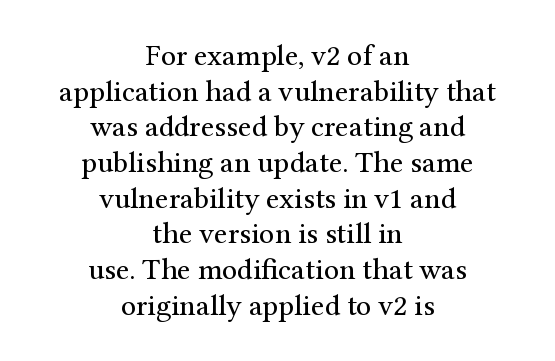
The image shows 30 px regular-weight serif type, upright; set centered, line spacing 1.19x, normal letter spacing, not underlined; medium stroke contrast and a medium x-height.
